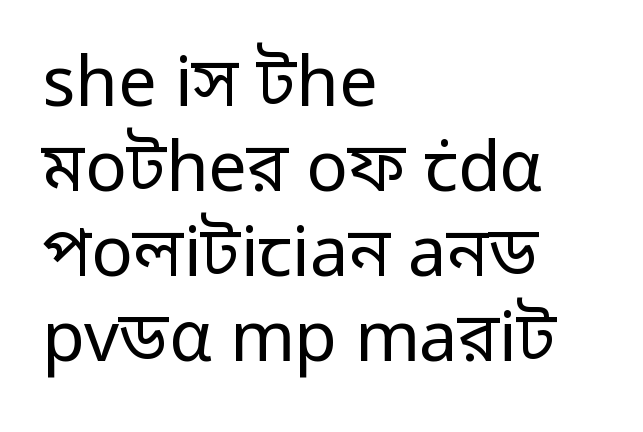
Q: Is the text bold? A: No.
Q: Is the text italic (slanted)? A: No, it is upright.
Q: Is the typeface a serif or a sans-serif typeface? A: Sans-serif.
Q: Is the text underlined? A: No.
Q: How is the paragraph aligned? A: Left-aligned.
Q: Is the spacing between letters normal or unusually wide? A: Normal.
Q: Width (condensed, normal, or wide)? A: Normal.
Q: Stroke contrast? A: Low.
Q: x-height? A: Medium.
Q: Monospaced? A: No.
